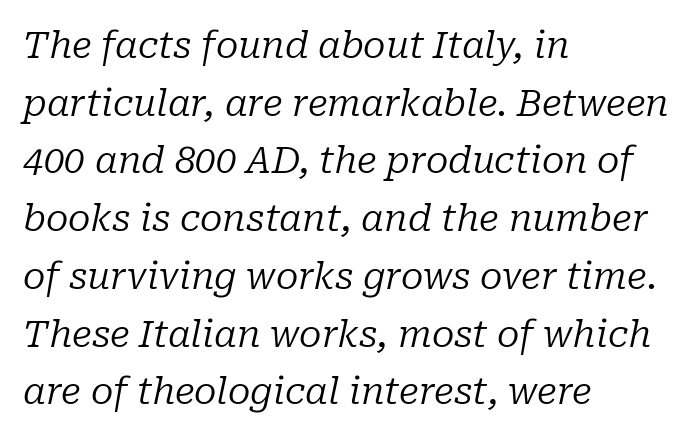
The image shows 37 px regular-weight serif type, italic (leaning right); set left-aligned, normal line spacing (1.56x), normal letter spacing, not underlined; low stroke contrast and a medium x-height.
